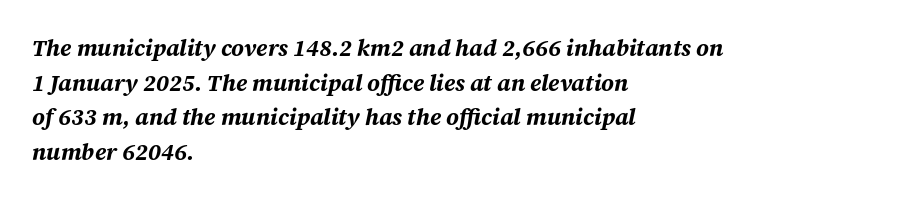
The image shows 23 px bold type, italic (leaning right); set left-aligned, normal line spacing (1.51x), normal letter spacing, not underlined.
